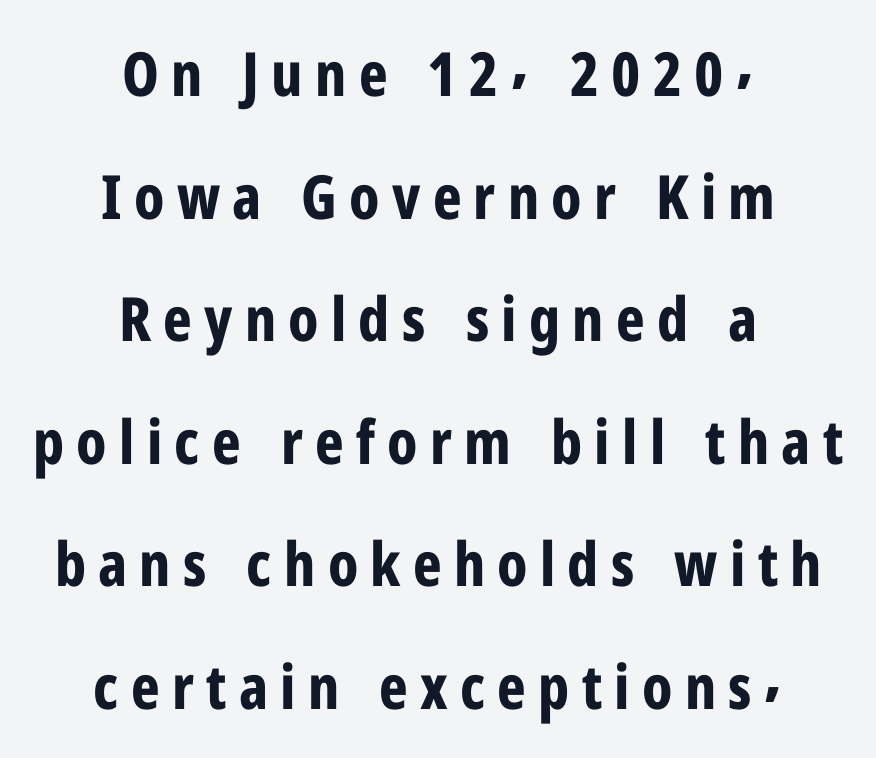
{"serif": "no", "italic": "no", "bold": "yes", "weight": "bold", "width": "condensed", "stroke_contrast": "low", "x_height": "medium", "monospaced": "no", "underline": "no", "align": "center", "line_spacing": "loose", "line_spacing_ratio": 2.01, "letter_spacing": "wide", "letter_spacing_em": 0.2, "glyph_px": 61}
